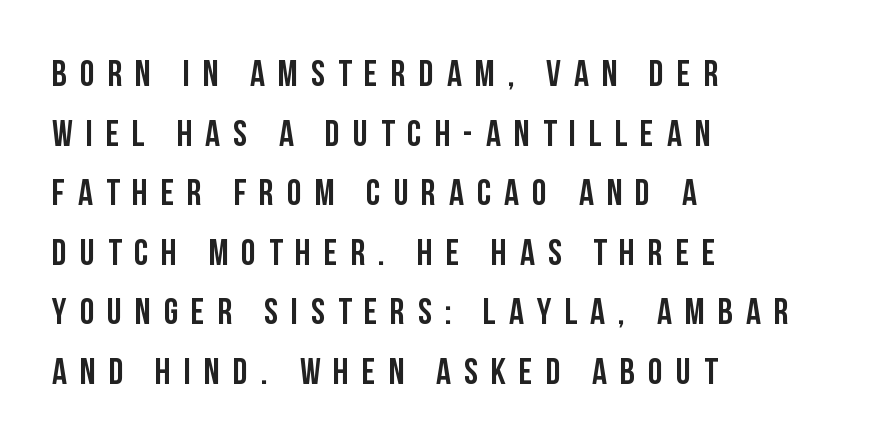
The image shows 37 px condensed sans-serif type, upright; set left-aligned, normal line spacing (1.61x), unusually wide letter spacing (+0.35 em), not underlined; low stroke contrast and a large x-height.
